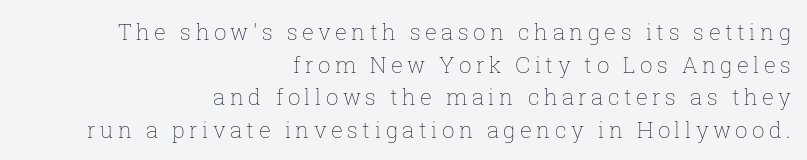
The font sits on the lighter half of the weight spectrum, regular included. Line ends are locked; line starts wander. Here the glyphs are tracked loosely, breaking word shapes into spaced letters. Every stem runs plumb, perpendicular to the baseline. Rule under the text: the space is simply empty.
